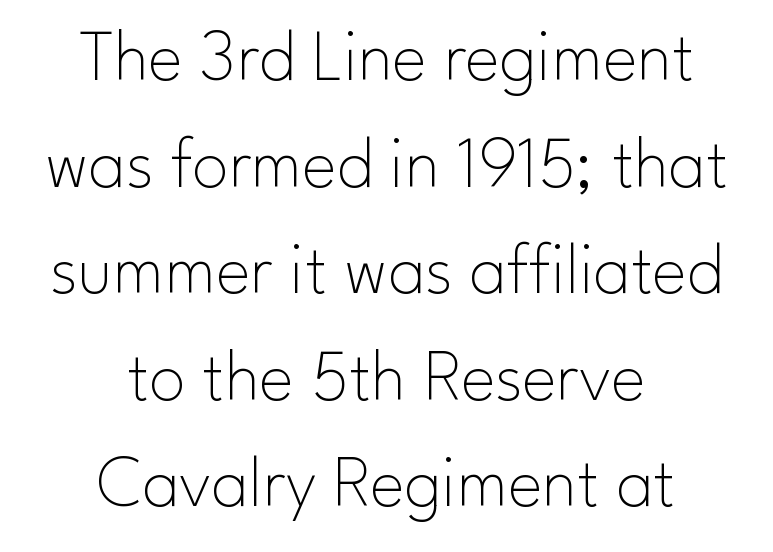
Q: Is the text bold? A: No.
Q: Is the text italic (slanted)? A: No, it is upright.
Q: Is the typeface a serif or a sans-serif typeface? A: Sans-serif.
Q: Is the text underlined? A: No.
Q: How is the paragraph aligned? A: Centered.
Q: Is the spacing between letters normal or unusually wide? A: Normal.
Q: Is the spacing between lines tight, normal or loose? A: Normal.
Q: Width (condensed, normal, or wide)? A: Normal.
Q: Stroke contrast? A: Low.
Q: x-height? A: Small.
Q: Monospaced? A: No.
